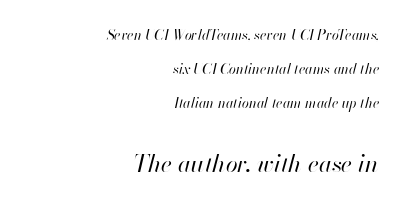
The image shows 24 px text type, italic (leaning right); set right-aligned, loose line spacing (2.42x), normal letter spacing, not underlined; the second (bottom) block is 1.71x larger.
